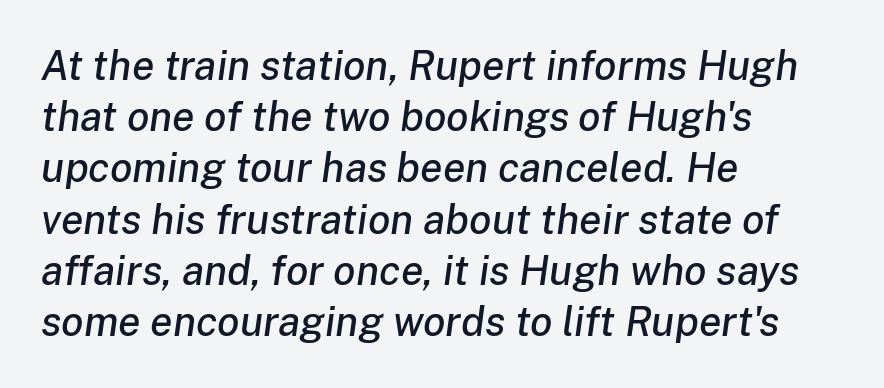
Observe the ordinary spacing: letters are neighbours, not strangers. Do the characters align in a grid? No, the font is proportional. Compared with ordinary roman type, these characters are visibly tilted. The rendering uses a moderate line-height, typical for paragraphs. Caption: multi-line text, flush left, ragged right. The space beneath each line is pristine and unruled.
